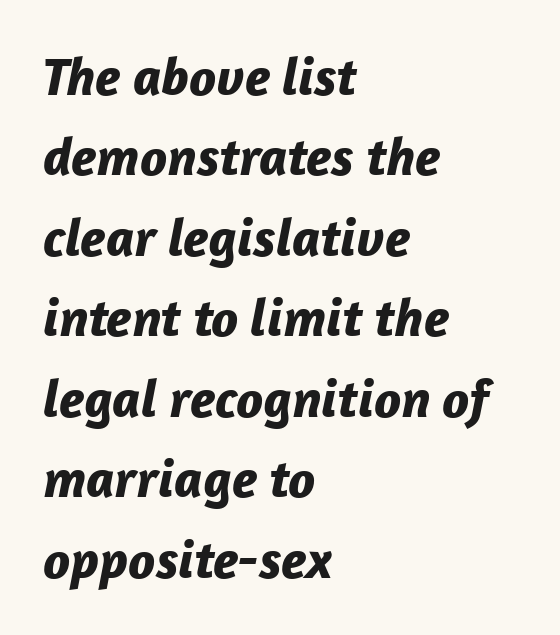
Q: Is the text bold? A: Yes.
Q: Is the text italic (slanted)? A: Yes, it leans right by about 12 degrees.
Q: Is the text underlined? A: No.
Q: How is the paragraph aligned? A: Left-aligned.
Q: Is the spacing between letters normal or unusually wide? A: Normal.
Q: Is the spacing between lines tight, normal or loose? A: Normal.
Q: Width (condensed, normal, or wide)? A: Normal.
Q: Stroke contrast? A: Low.
Q: x-height? A: Medium.
Q: Monospaced? A: No.
